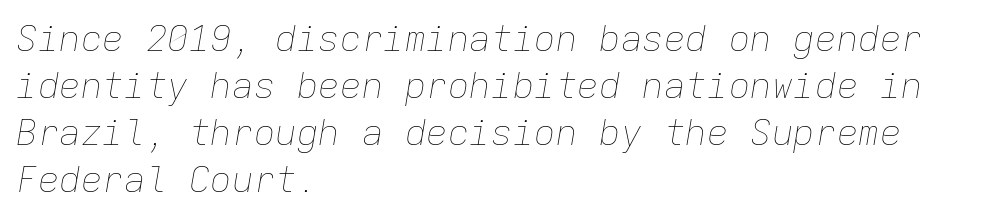
Q: Is the text bold? A: No.
Q: Is the text italic (slanted)? A: Yes, it leans right by about 9 degrees.
Q: Is the text underlined? A: No.
Q: How is the paragraph aligned? A: Left-aligned.
Q: Is the spacing between letters normal or unusually wide? A: Normal.
Q: Is the spacing between lines tight, normal or loose? A: Normal.
Q: Width (condensed, normal, or wide)? A: Normal.
Q: Stroke contrast? A: Low.
Q: x-height? A: Medium.
Q: Monospaced? A: Yes.
